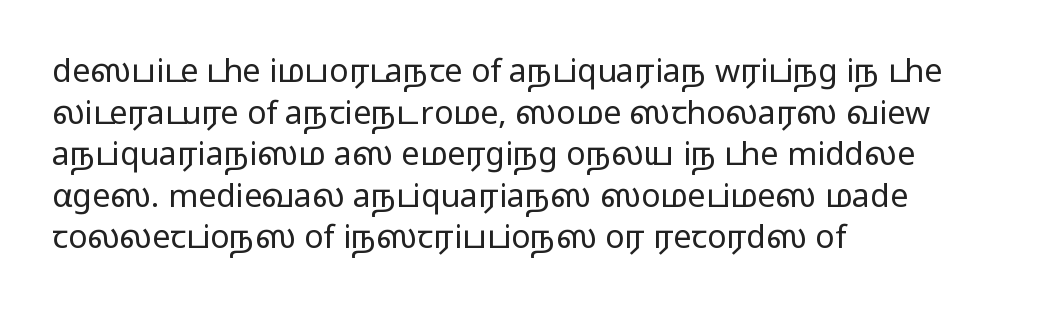
The image shows 32 px regular-weight, wide sans-serif type, upright; set left-aligned, normal line spacing (1.3x), normal letter spacing, not underlined; low stroke contrast and a medium x-height.
